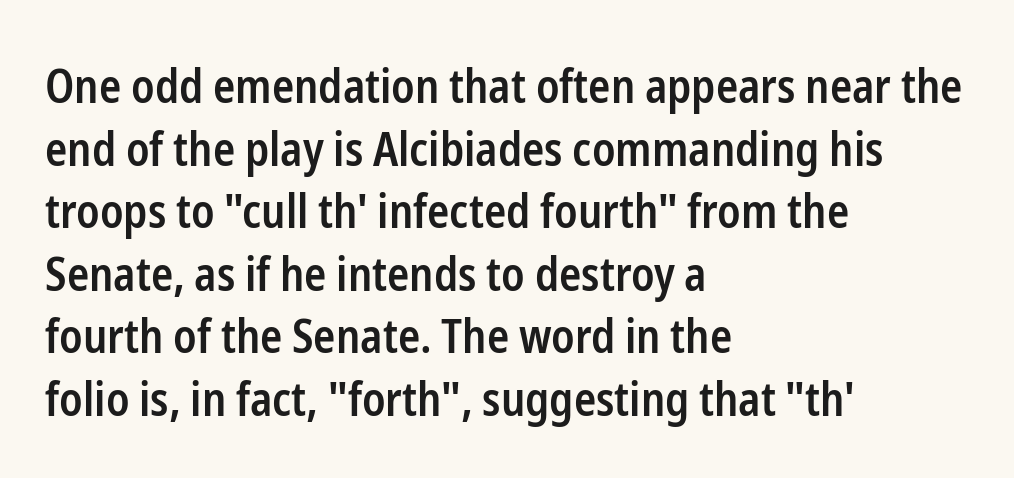
{"serif": "no", "italic": "no", "bold": "semi", "weight": "semibold", "width": "condensed", "stroke_contrast": "low", "x_height": "medium", "monospaced": "no", "underline": "no", "align": "left", "line_spacing": "normal", "line_spacing_ratio": 1.36, "letter_spacing": "normal", "letter_spacing_em": 0.0, "glyph_px": 46}
